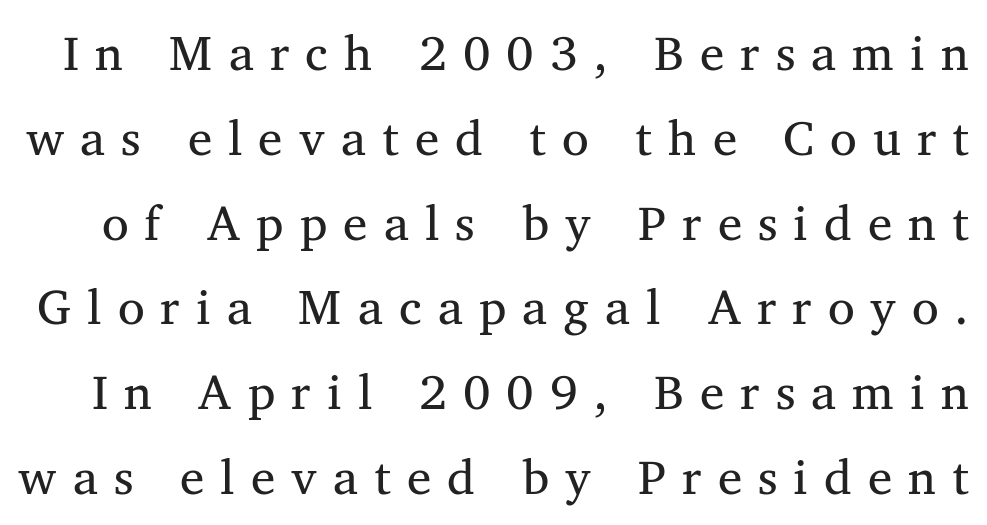
The image shows 49 px regular-weight serif type, upright; set line spacing 1.73x, unusually wide letter spacing (+0.33 em), not underlined; medium stroke contrast and a medium x-height.
